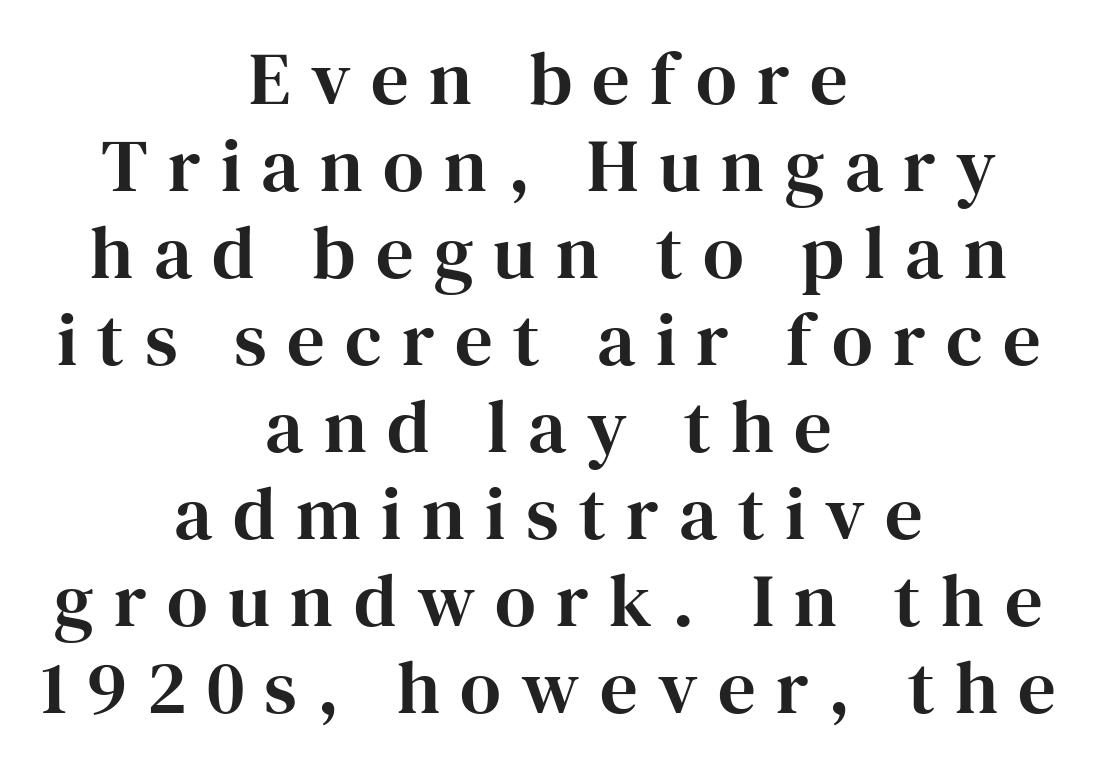
If you drew a line through each stem, it would be perfectly vertical. Yep, those are serifs on the letters. The paragraph has two soft edges and a firm central axis. Look at the tracking — it's clearly loosened, letters drifting apart. The gap between lines stays unmarked.
